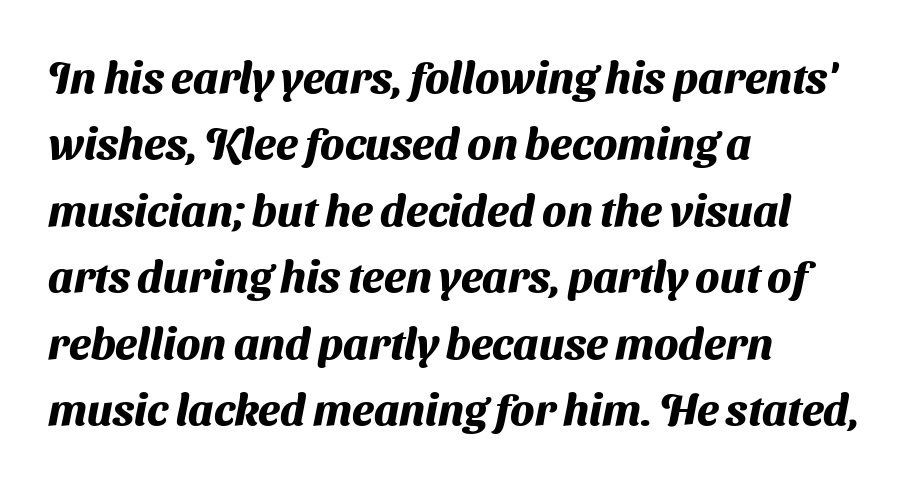
{"serif": "no", "bold": "yes", "weight": "heavy", "width": "normal", "stroke_contrast": "medium", "x_height": "medium", "monospaced": "no", "underline": "no", "align": "left", "line_spacing": "normal", "line_spacing_ratio": 1.51, "letter_spacing": "normal", "letter_spacing_em": 0.0, "glyph_px": 44}
